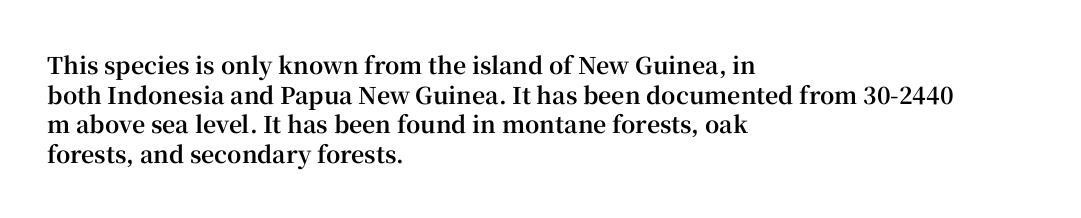
Q: Is the text bold? A: Yes.
Q: Is the text italic (slanted)? A: No, it is upright.
Q: Is the text underlined? A: No.
Q: How is the paragraph aligned? A: Left-aligned.
Q: Is the spacing between letters normal or unusually wide? A: Normal.
Q: Is the spacing between lines tight, normal or loose? A: Normal.
